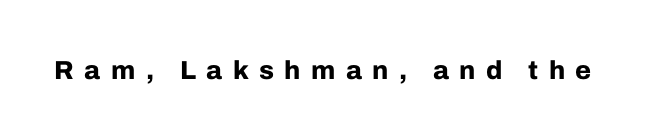
Q: Is the text bold? A: Yes.
Q: Is the text italic (slanted)? A: No, it is upright.
Q: Is the text underlined? A: No.
Q: Is the spacing between letters normal or unusually wide? A: Unusually wide.
